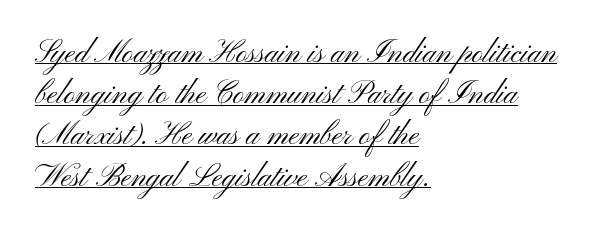
Q: Is the text bold? A: No.
Q: Is the text italic (slanted)? A: Yes.
Q: Is the typeface a serif or a sans-serif typeface? A: Sans-serif.
Q: Is the text underlined? A: Yes.
Q: How is the paragraph aligned? A: Left-aligned.
Q: Is the spacing between letters normal or unusually wide? A: Normal.
Q: Is the spacing between lines tight, normal or loose? A: Normal.
Q: Width (condensed, normal, or wide)? A: Wide.
Q: Stroke contrast? A: Medium.
Q: x-height? A: Small.
Q: Monospaced? A: No.
